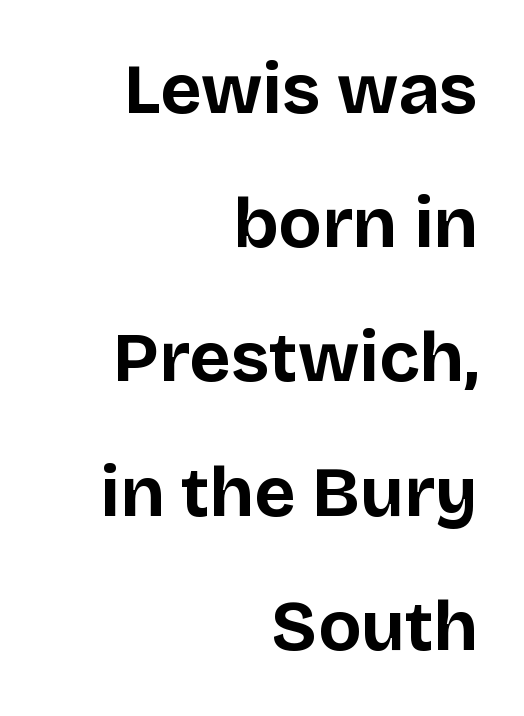
The image shows 71 px bold sans-serif type, upright; set right-aligned, line spacing 1.89x, normal letter spacing, not underlined; low stroke contrast and a large x-height.
